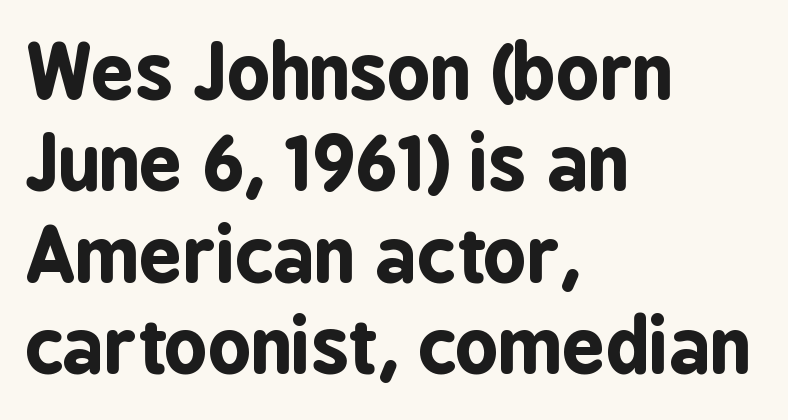
{"serif": "no", "italic": "no", "bold": "yes", "weight": "bold", "width": "condensed", "stroke_contrast": "low", "x_height": "medium", "monospaced": "no", "underline": "no", "align": "left", "line_spacing_ratio": 1.22, "letter_spacing": "normal", "letter_spacing_em": 0.0, "glyph_px": 75}
